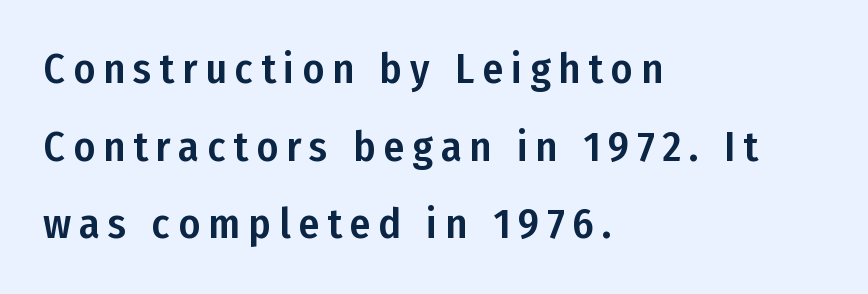
The image shows 42 px condensed sans-serif type, upright; set left-aligned, line spacing 1.85x, not underlined; low stroke contrast and a medium x-height.
